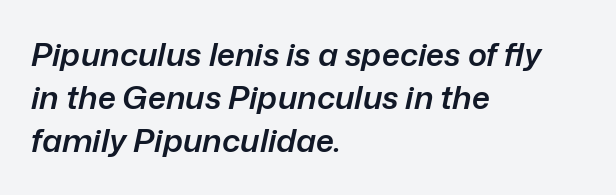
{"italic": "yes", "lean": "right", "slant_degrees": 12, "bold": "semi", "weight": "semibold", "width": "normal", "stroke_contrast": "low", "x_height": "medium", "monospaced": "no", "underline": "no", "align": "left", "line_spacing": "normal", "line_spacing_ratio": 1.35, "letter_spacing": "normal", "letter_spacing_em": 0.0, "glyph_px": 32}
